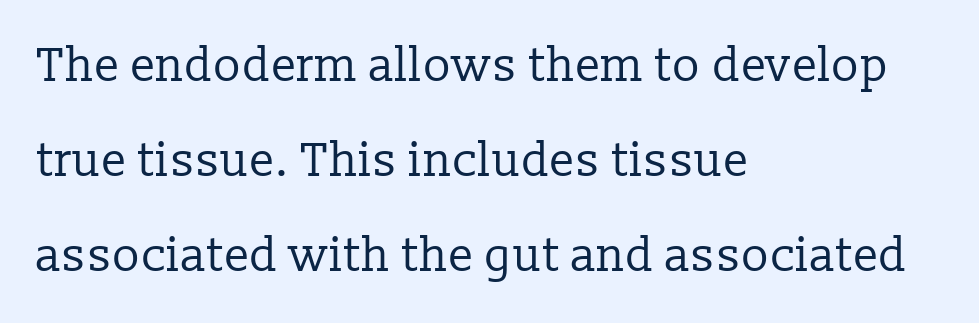
The image shows 47 px regular-weight serif type, upright; set left-aligned, loose line spacing (2.02x), normal letter spacing, not underlined; low stroke contrast and a medium x-height.
